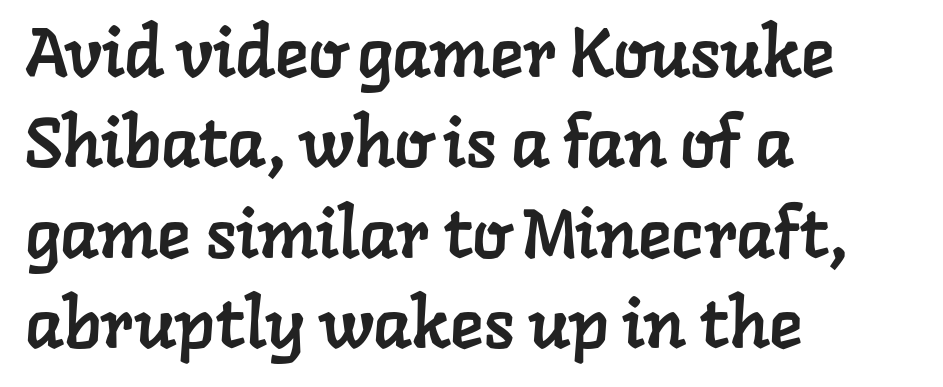
{"serif": "yes", "width": "normal", "stroke_contrast": "low", "x_height": "medium", "monospaced": "no", "underline": "no", "align": "left", "line_spacing": "normal", "line_spacing_ratio": 1.29, "letter_spacing": "normal", "letter_spacing_em": 0.0, "glyph_px": 70}
